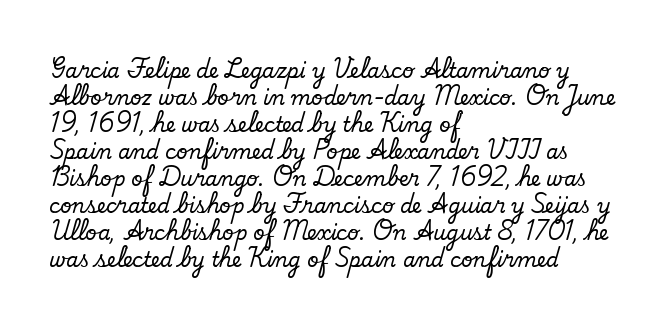
{"underline": "no", "align": "left", "line_spacing": "normal", "line_spacing_ratio": 1.35, "letter_spacing": "normal", "letter_spacing_em": 0.0, "glyph_px": 20}
